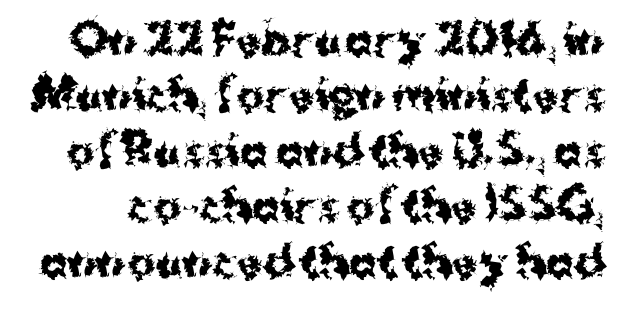
Does the lettering tilt? It doesn't — this is upright. As a designer I'd log this as weight 700, bold. Line spacing here is normal. The glyphs are unaccompanied by any horizontal stroke below them.
